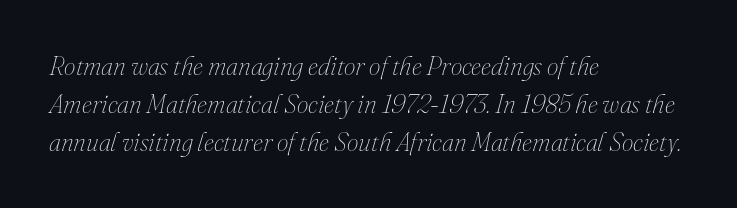
{"italic": "yes", "lean": "right", "slant_degrees": 16, "bold": "no", "underline": "no", "align": "left", "line_spacing": "normal", "line_spacing_ratio": 1.47, "letter_spacing": "normal", "letter_spacing_em": 0.0, "glyph_px": 26}
